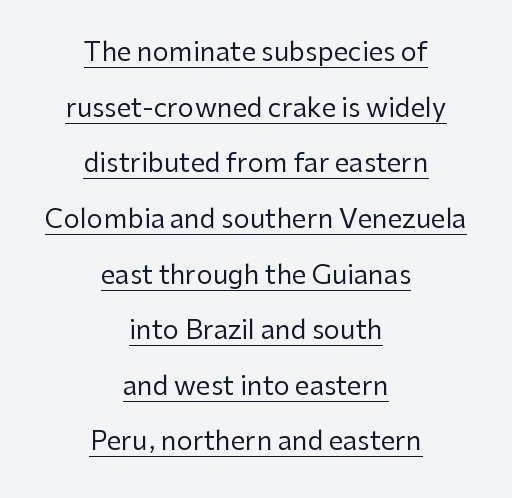
The image shows 26 px text type, upright; set centered, loose line spacing (2.14x), normal letter spacing, underlined.
